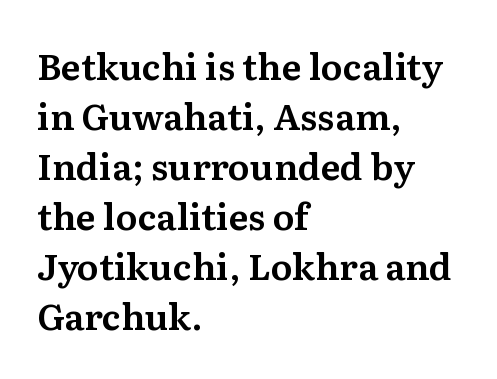
The image shows 36 px serif type, upright; set left-aligned, normal line spacing (1.39x), normal letter spacing, not underlined; medium stroke contrast and a medium x-height.
